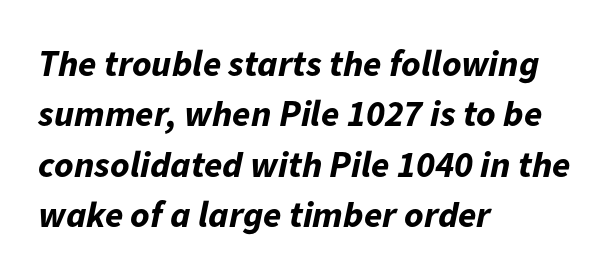
The image shows 37 px bold type, italic (leaning right); set left-aligned, normal line spacing (1.36x), normal letter spacing, not underlined; low stroke contrast and a medium x-height.
